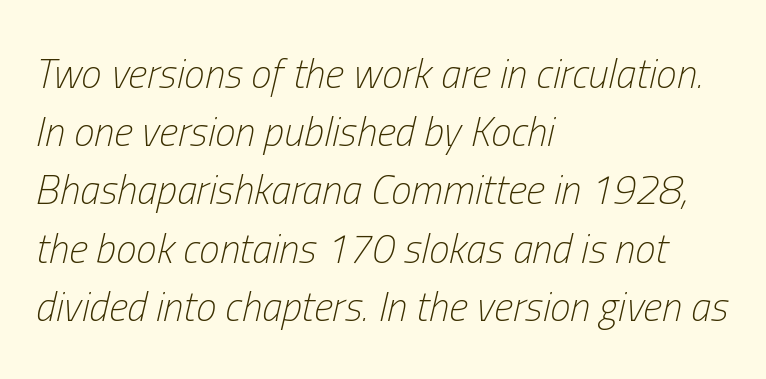
{"italic": "yes", "lean": "right", "slant_degrees": 13, "bold": "no", "weight": "light", "width": "condensed", "stroke_contrast": "low", "x_height": "medium", "monospaced": "no", "underline": "no", "align": "left", "line_spacing": "normal", "line_spacing_ratio": 1.42, "letter_spacing": "normal", "letter_spacing_em": 0.0, "glyph_px": 41}
